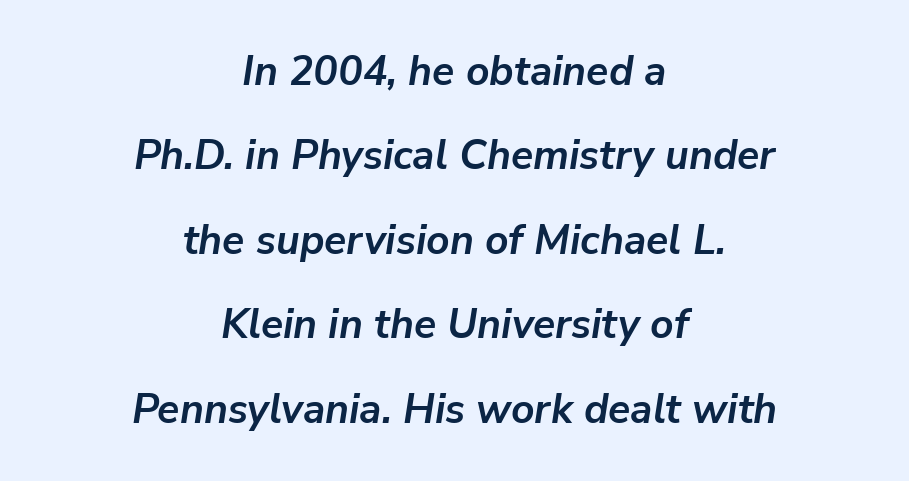
The image shows 41 px semibold type, italic (leaning right); set centered, loose line spacing (2.06x), normal letter spacing, not underlined; low stroke contrast and a medium x-height.
